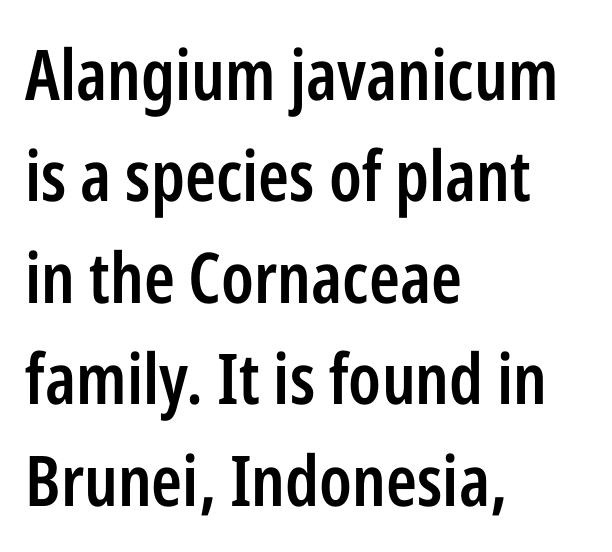
Q: Is the text bold? A: Semi-bold.
Q: Is the text italic (slanted)? A: No, it is upright.
Q: Is the typeface a serif or a sans-serif typeface? A: Sans-serif.
Q: Is the text underlined? A: No.
Q: How is the paragraph aligned? A: Left-aligned.
Q: Is the spacing between letters normal or unusually wide? A: Normal.
Q: Is the spacing between lines tight, normal or loose? A: Normal.
Q: Width (condensed, normal, or wide)? A: Condensed.
Q: Stroke contrast? A: Low.
Q: x-height? A: Medium.
Q: Monospaced? A: No.
